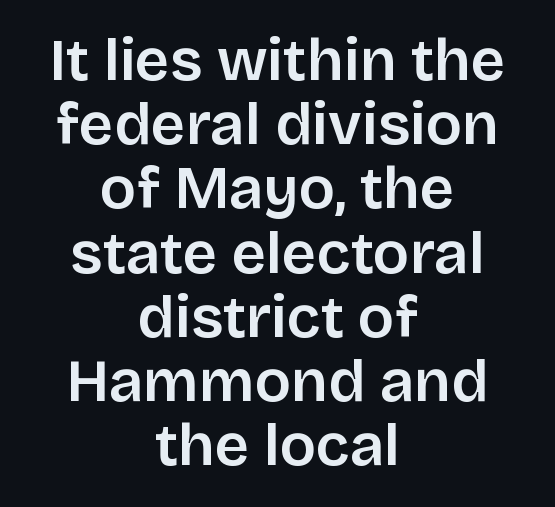
The image shows 60 px semibold sans-serif type, upright; set centered, tight line spacing (1.07x), normal letter spacing, not underlined; low stroke contrast and a large x-height.
